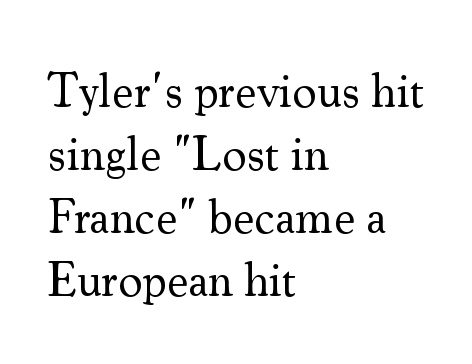
The image shows 48 px regular-weight serif type, upright; set left-aligned, normal line spacing (1.31x), normal letter spacing, not underlined; medium stroke contrast and a small x-height.
